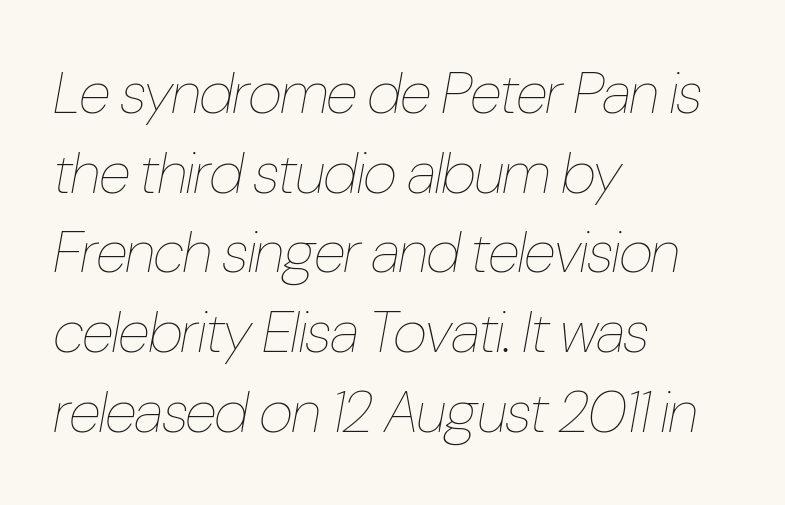
Q: Is the text bold? A: No.
Q: Is the text italic (slanted)? A: Yes, it leans right by about 10 degrees.
Q: Is the text underlined? A: No.
Q: How is the paragraph aligned? A: Left-aligned.
Q: Is the spacing between letters normal or unusually wide? A: Normal.
Q: Is the spacing between lines tight, normal or loose? A: Normal.
Q: Width (condensed, normal, or wide)? A: Condensed.
Q: Stroke contrast? A: Low.
Q: x-height? A: Medium.
Q: Monospaced? A: No.
